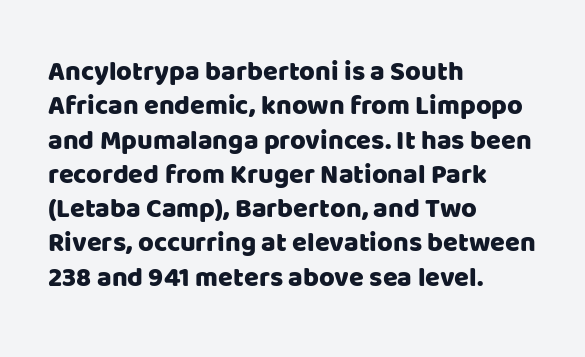
The image shows 27 px text type, upright; set left-aligned, normal line spacing (1.27x), normal letter spacing, not underlined.
